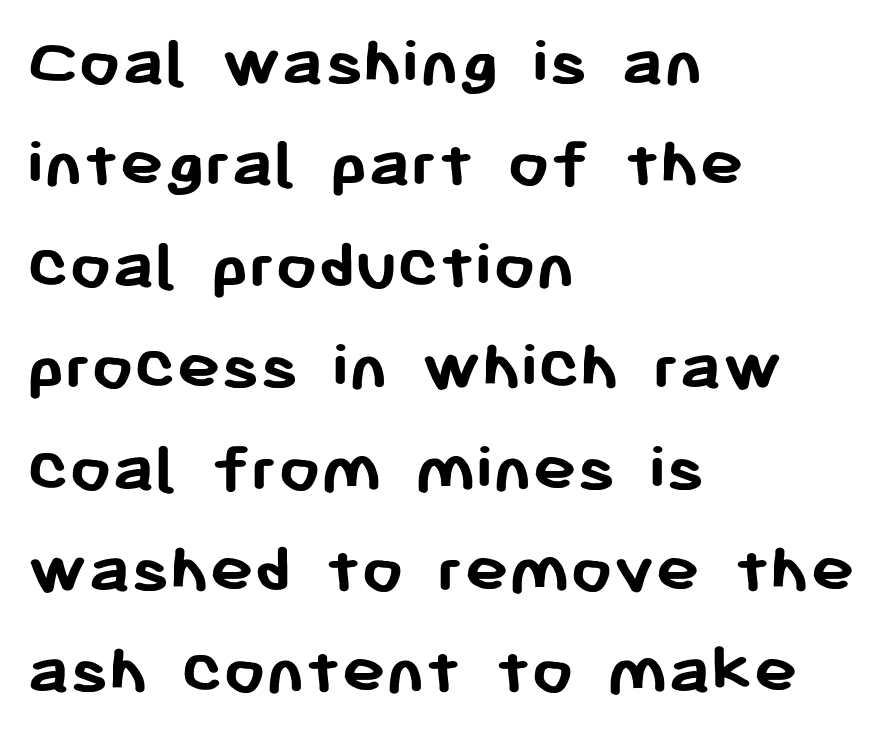
The glyphs in this specimen are sans serif. The face used here is rendered with its standard letterfit. Has an underline been added? It has not. If you measured baseline to baseline, you'd find a middling distance. Emphasis by weight is at full strength: bold.
